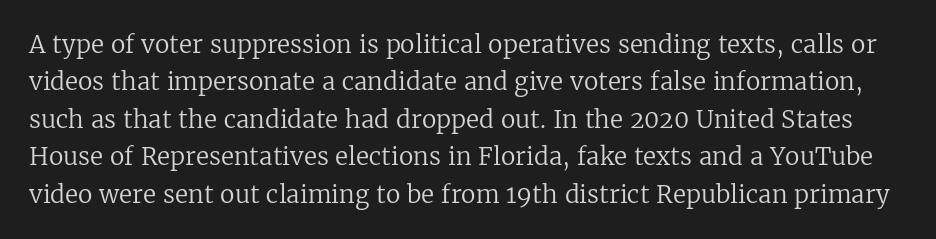
{"italic": "no", "bold": "no", "underline": "no", "line_spacing": "normal", "line_spacing_ratio": 1.56, "letter_spacing": "normal", "letter_spacing_em": 0.0, "glyph_px": 24}
